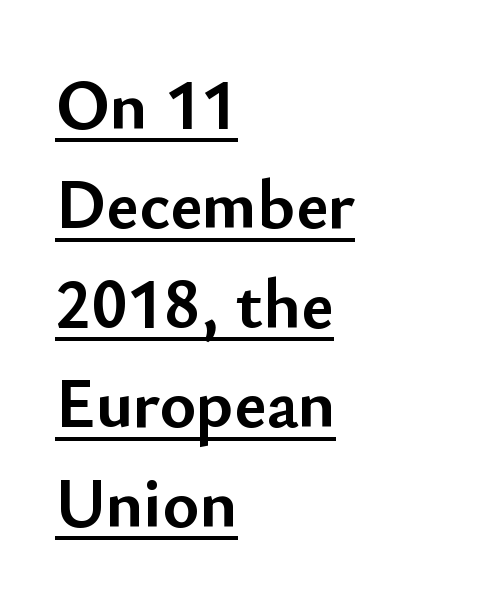
The image shows 70 px semibold sans-serif type, upright; set left-aligned, normal line spacing (1.42x), normal letter spacing, underlined; low stroke contrast and a small x-height.
